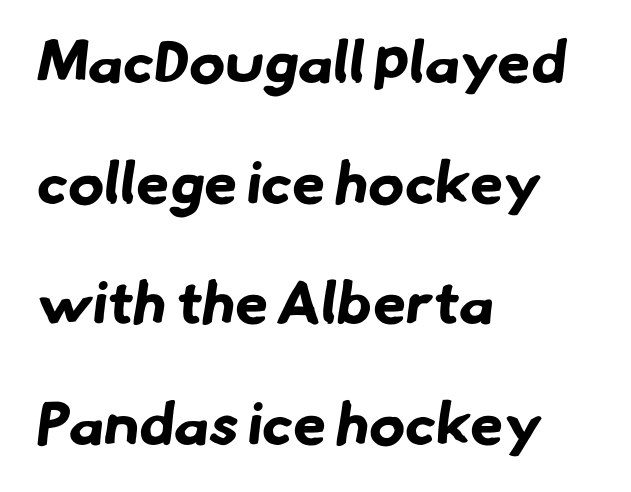
Q: Is the text bold? A: Yes.
Q: Is the typeface a serif or a sans-serif typeface? A: Sans-serif.
Q: Is the text underlined? A: No.
Q: How is the paragraph aligned? A: Left-aligned.
Q: Is the spacing between letters normal or unusually wide? A: Normal.
Q: Is the spacing between lines tight, normal or loose? A: Loose.
Q: Width (condensed, normal, or wide)? A: Normal.
Q: Stroke contrast? A: Low.
Q: x-height? A: Small.
Q: Monospaced? A: No.
